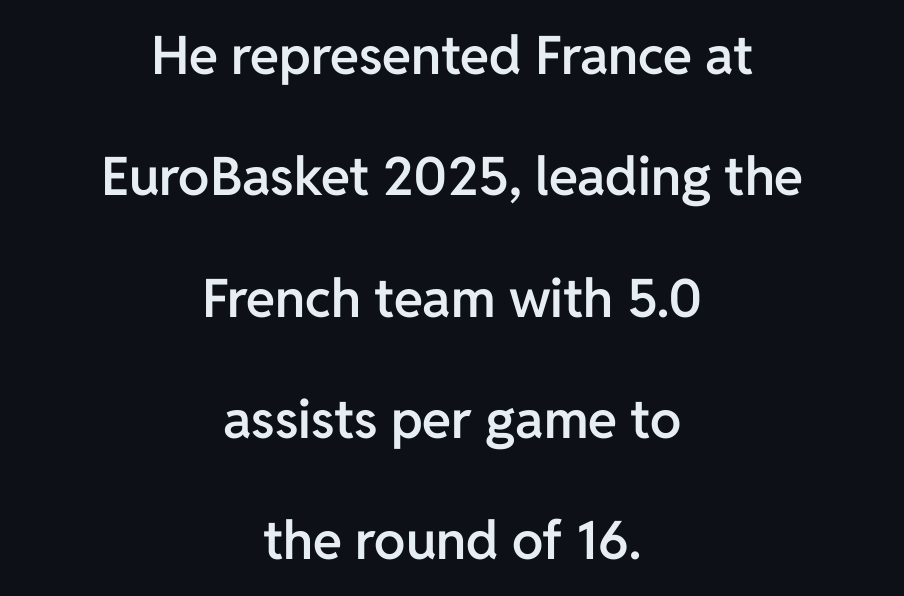
The image shows 53 px semibold sans-serif type, upright; set centered, loose line spacing (2.29x), normal letter spacing, not underlined; low stroke contrast and a medium x-height.
